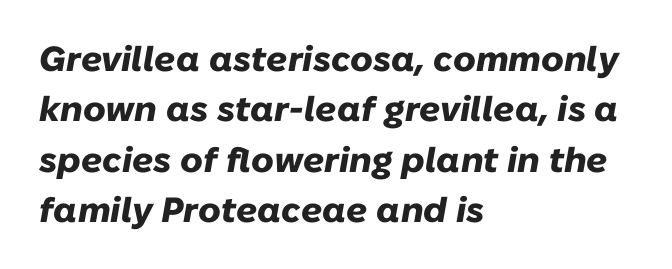
Q: Is the text bold? A: Yes.
Q: Is the text italic (slanted)? A: Yes, it leans right by about 10 degrees.
Q: Is the text underlined? A: No.
Q: How is the paragraph aligned? A: Left-aligned.
Q: Is the spacing between letters normal or unusually wide? A: Normal.
Q: Is the spacing between lines tight, normal or loose? A: Normal.
Q: Width (condensed, normal, or wide)? A: Normal.
Q: Stroke contrast? A: Low.
Q: x-height? A: Medium.
Q: Monospaced? A: No.
